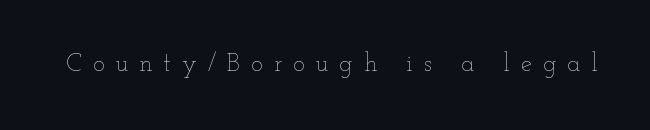
{"italic": "no", "bold": "no", "underline": "no", "letter_spacing": "wide", "letter_spacing_em": 0.44, "glyph_px": 25}
